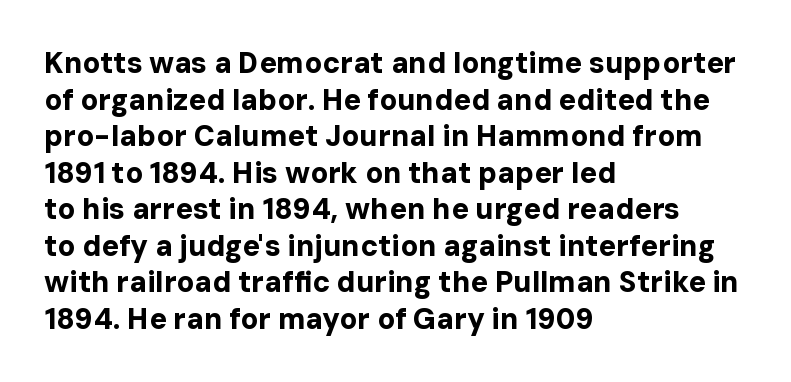
The image shows 29 px bold sans-serif type, upright; set left-aligned, normal line spacing (1.26x), normal letter spacing, not underlined; low stroke contrast and a medium x-height.
